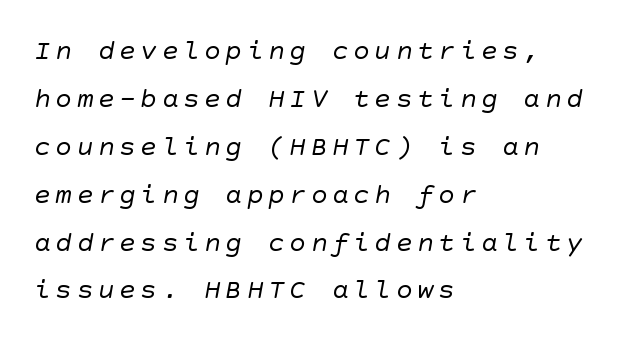
{"serif": "no", "bold": "no", "weight": "regular", "width": "normal", "stroke_contrast": "low", "x_height": "large", "underline": "no", "align": "left", "line_spacing_ratio": 1.71, "glyph_px": 28}
